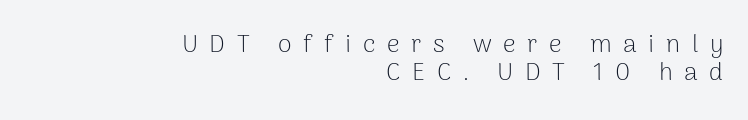
Vertical strokes here are truly vertical. The font sits on the lighter half of the weight spectrum, regular included. One-word summary of the alignment: right. Letters rest on an invisible, unmarked baseline. Tightly led — the rows are bunched.
